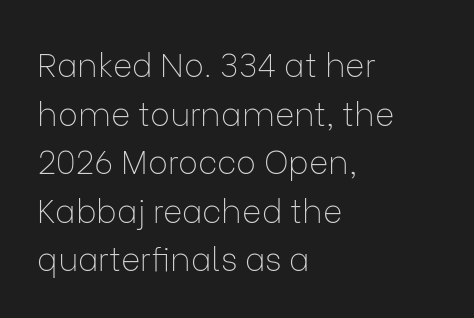
Evenly set lines give the paragraph a standard silhouette. The letters advance in unequal steps, a hallmark of proportional type. This reads as an unemphasized weight, regular at the heaviest. The type sits square on the baseline with zero lean. Letters rest on an invisible, unmarked baseline. Visually the block forms a straight wall on the left and a jagged coastline on the right.
